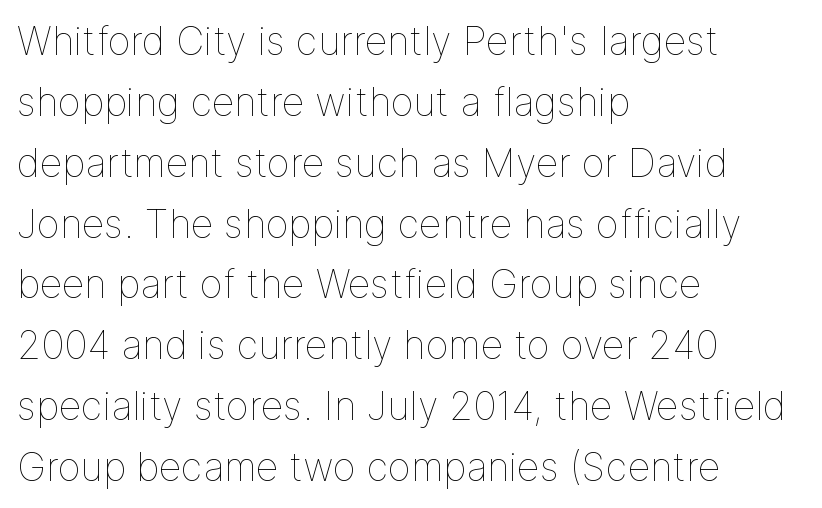
The image shows 39 px thin type, upright; set left-aligned, normal line spacing (1.56x), normal letter spacing, not underlined; low stroke contrast and a medium x-height.
